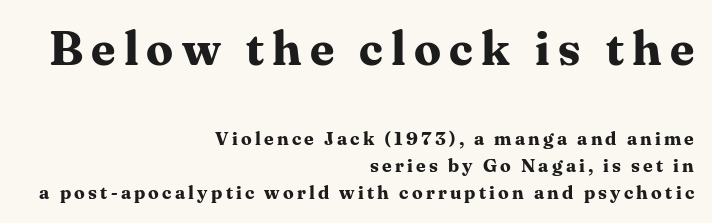
{"serif": "yes", "italic": "no", "bold": "yes", "weight": "bold", "width": "normal", "stroke_contrast": "medium", "x_height": "medium", "monospaced": "no", "underline": "no", "align": "right", "line_spacing": "normal", "line_spacing_ratio": 1.44, "larger_block": "first", "size_ratio": 2.53, "glyph_px": 48}
